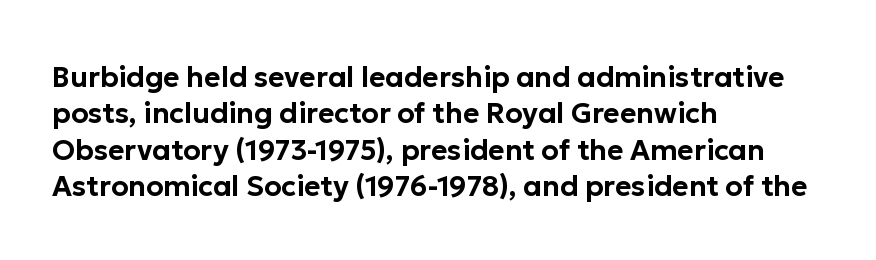
Q: Is the text italic (slanted)? A: No, it is upright.
Q: Is the typeface a serif or a sans-serif typeface? A: Sans-serif.
Q: Is the text underlined? A: No.
Q: How is the paragraph aligned? A: Left-aligned.
Q: Is the spacing between letters normal or unusually wide? A: Normal.
Q: Is the spacing between lines tight, normal or loose? A: Normal.
Q: Width (condensed, normal, or wide)? A: Normal.
Q: Stroke contrast? A: Low.
Q: x-height? A: Medium.
Q: Monospaced? A: No.
